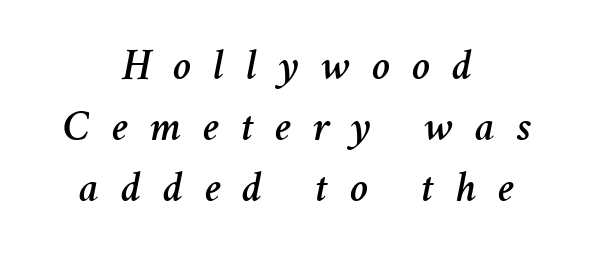
Q: Is the text italic (slanted)? A: Yes, it leans right by about 11 degrees.
Q: Is the text underlined? A: No.
Q: How is the paragraph aligned? A: Centered.
Q: Is the spacing between letters normal or unusually wide? A: Unusually wide.
Q: Is the spacing between lines tight, normal or loose? A: Normal.
Q: Width (condensed, normal, or wide)? A: Normal.
Q: Stroke contrast? A: Medium.
Q: x-height? A: Medium.
Q: Monospaced? A: No.
